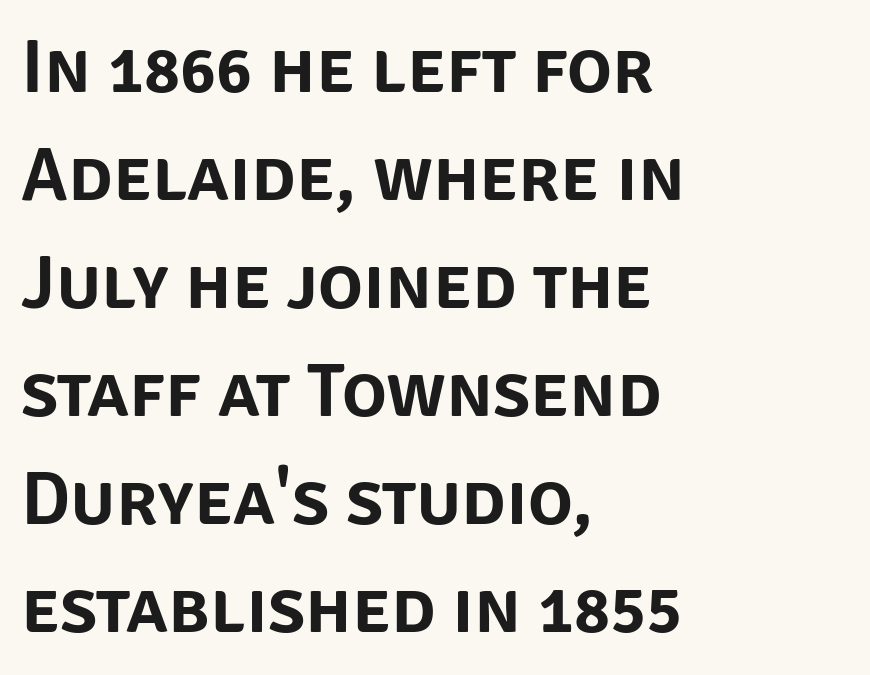
Q: Is the text italic (slanted)? A: No, it is upright.
Q: Is the typeface a serif or a sans-serif typeface? A: Sans-serif.
Q: Is the text underlined? A: No.
Q: How is the paragraph aligned? A: Left-aligned.
Q: Is the spacing between letters normal or unusually wide? A: Normal.
Q: Is the spacing between lines tight, normal or loose? A: Normal.
Q: Width (condensed, normal, or wide)? A: Normal.
Q: Stroke contrast? A: Low.
Q: x-height? A: Large.
Q: Monospaced? A: No.
